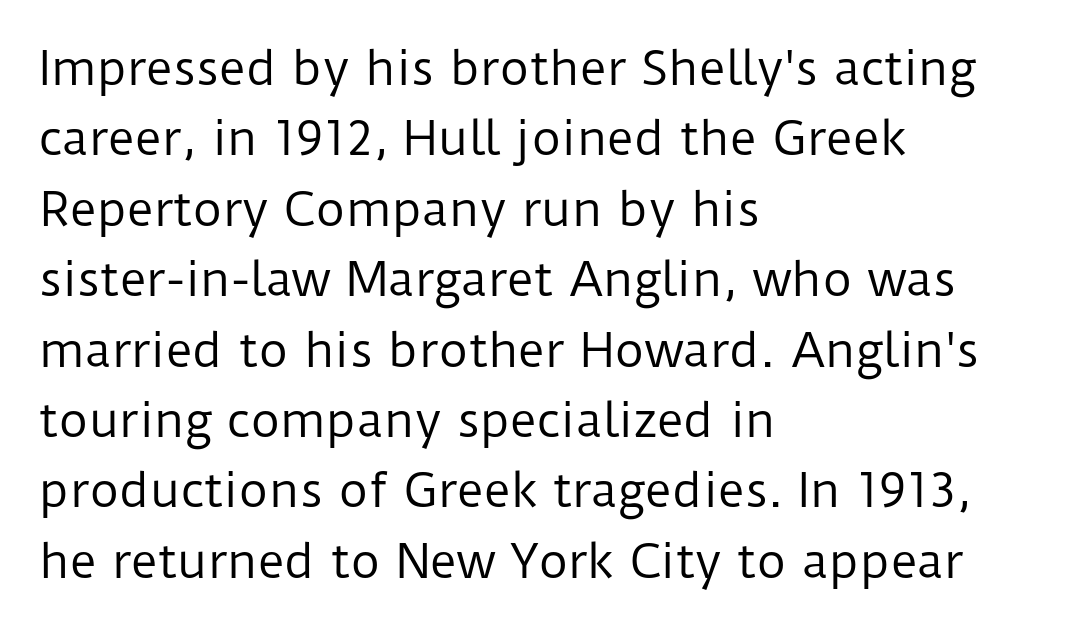
Q: Is the text bold? A: No.
Q: Is the text italic (slanted)? A: No, it is upright.
Q: Is the typeface a serif or a sans-serif typeface? A: Sans-serif.
Q: Is the text underlined? A: No.
Q: How is the paragraph aligned? A: Left-aligned.
Q: Is the spacing between letters normal or unusually wide? A: Normal.
Q: Is the spacing between lines tight, normal or loose? A: Normal.
Q: Width (condensed, normal, or wide)? A: Normal.
Q: Stroke contrast? A: Low.
Q: x-height? A: Medium.
Q: Monospaced? A: No.
